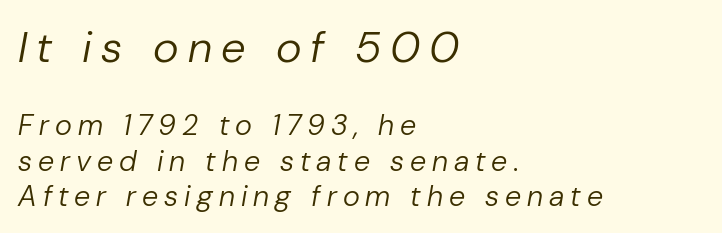
Each letter keeps its own natural width here, so spacing adapts to shape. The specimen omits any rule beneath the text block's lines. Where is the straight margin? On the left. Two sizes are in play, and the larger belongs to the first block.
